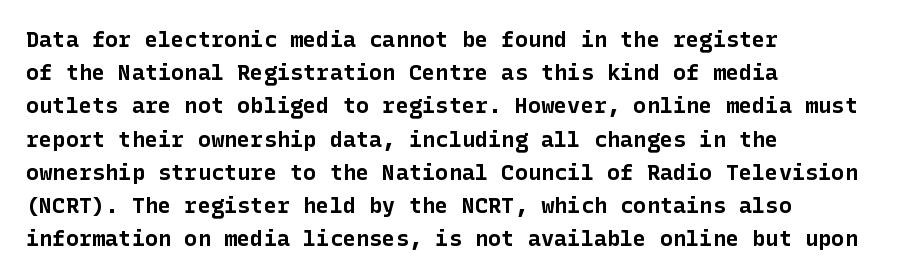
The image shows 22 px bold type, upright; set left-aligned, normal line spacing (1.51x), normal letter spacing, not underlined.
